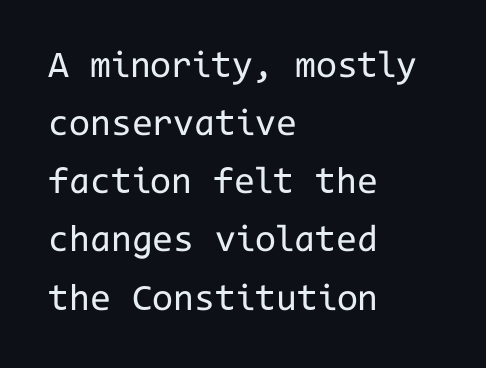
Q: Is the text bold? A: No.
Q: Is the text italic (slanted)? A: No, it is upright.
Q: Is the typeface a serif or a sans-serif typeface? A: Sans-serif.
Q: Is the text underlined? A: No.
Q: How is the paragraph aligned? A: Left-aligned.
Q: Is the spacing between letters normal or unusually wide? A: Normal.
Q: Is the spacing between lines tight, normal or loose? A: Normal.
Q: Width (condensed, normal, or wide)? A: Normal.
Q: Stroke contrast? A: Low.
Q: x-height? A: Medium.
Q: Monospaced? A: Yes.
